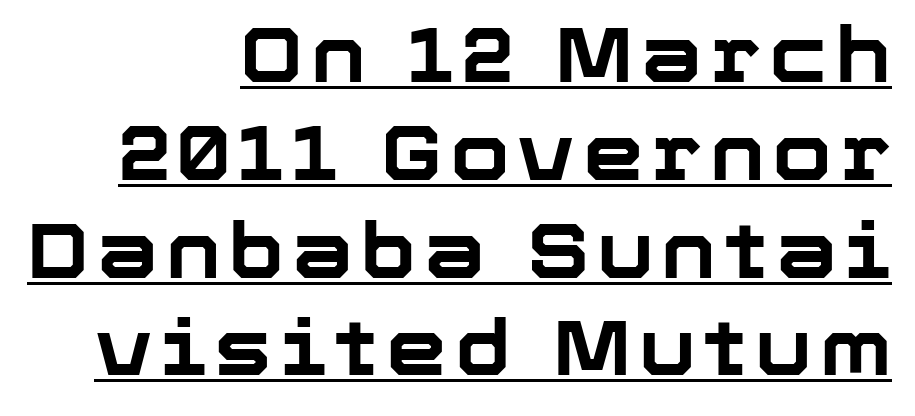
These lines are rendered in a variable-pitch font. Rendered with straight, roman letterforms. Underlined type. The glyphs in this specimen are sans serif. Plenty of ink on the page — the face is bold. Does the copy run flush right? Yes — the right margin is perfectly even.
